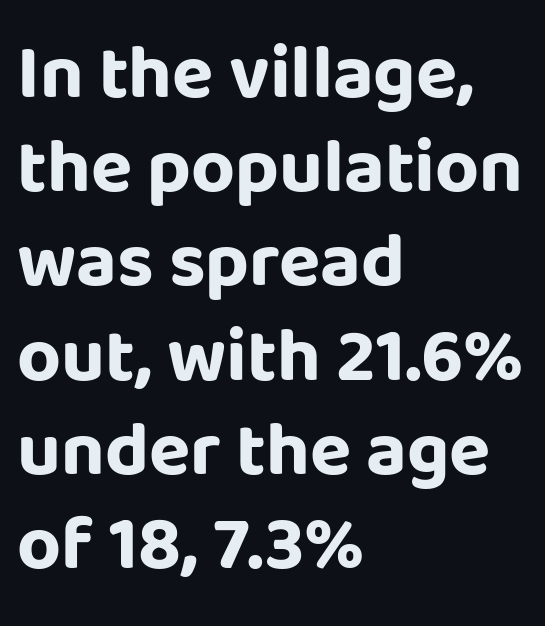
{"serif": "no", "italic": "no", "bold": "yes", "weight": "bold", "width": "normal", "stroke_contrast": "low", "x_height": "large", "monospaced": "no", "underline": "no", "align": "left", "line_spacing_ratio": 1.24, "letter_spacing": "normal", "letter_spacing_em": 0.0, "glyph_px": 76}
